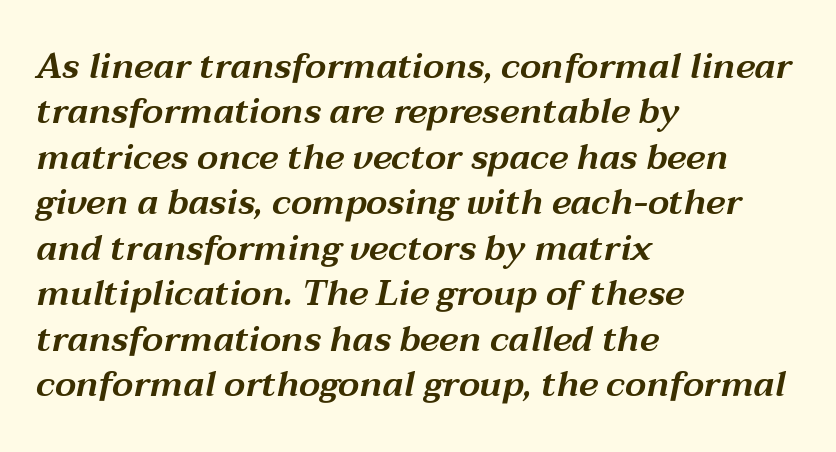
The passage is arranged the way most books set body copy — flush left. Descender tails drop into unmarked territory. Is the letter spacing exaggerated? No — it looks like the ordinary default. The rendering uses natural spacing where letterforms have individual widths.
